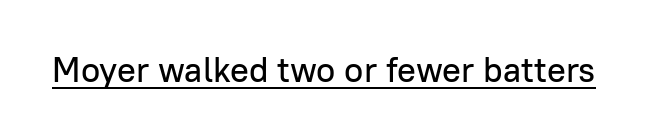
Examine the stroke ends and you'll find no serifs. Notice how the stems are strictly vertical — no italics here. You could not count columns in this text — the font is proportionally spaced. Observe the ordinary spacing: letters are neighbours, not strangers. The specimen includes a rule beneath the text block's lines.
